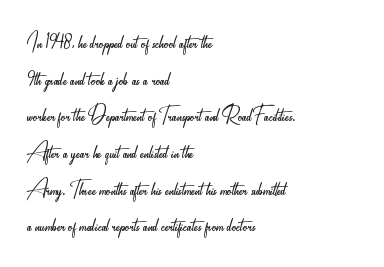
The image shows 28 px light, condensed sans-serif type; set left-aligned, normal line spacing (1.31x), normal letter spacing, not underlined; low stroke contrast and a small x-height.
